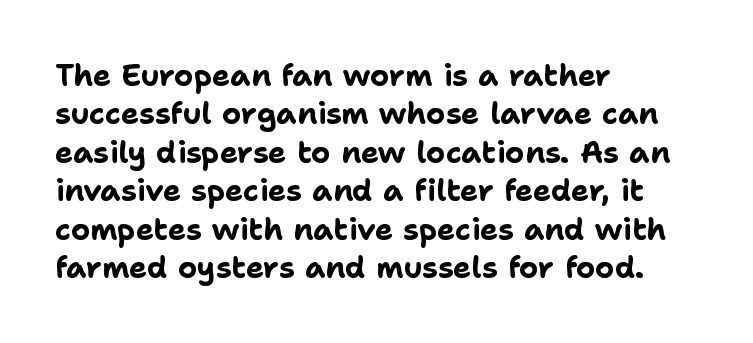
Q: Is the text bold? A: Yes.
Q: Is the text italic (slanted)? A: No, it is upright.
Q: Is the typeface a serif or a sans-serif typeface? A: Sans-serif.
Q: Is the text underlined? A: No.
Q: How is the paragraph aligned? A: Left-aligned.
Q: Is the spacing between letters normal or unusually wide? A: Normal.
Q: Is the spacing between lines tight, normal or loose? A: Normal.
Q: Width (condensed, normal, or wide)? A: Normal.
Q: Stroke contrast? A: Low.
Q: x-height? A: Medium.
Q: Monospaced? A: No.
